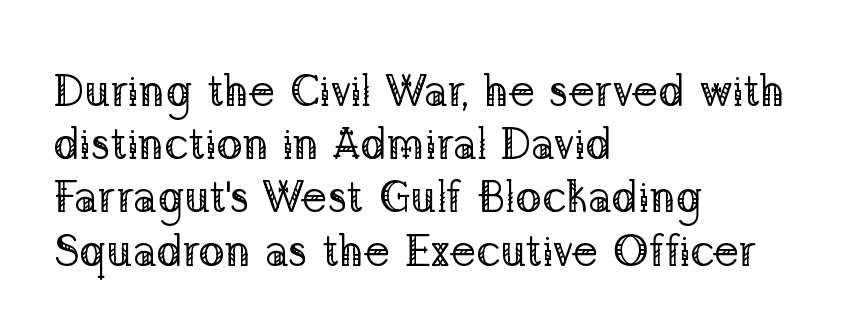
{"serif": "yes", "italic": "no", "bold": "no", "weight": "regular", "width": "normal", "stroke_contrast": "low", "x_height": "medium", "monospaced": "no", "underline": "no", "align": "left", "line_spacing_ratio": 1.21, "letter_spacing": "normal", "letter_spacing_em": 0.0, "glyph_px": 44}
